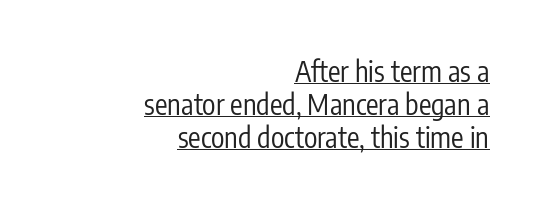
The tracking reads as untouched default to a designer's eye. The strokes are not fattened; the text isn't bold. Character widths vary here, with narrow letters taking less room than wide ones. Like a heading marked for emphasis, these lines bear an underscore. The designer went with a sans here, leaving each stem footless. A typesetter would mark this as roman, not italic.
